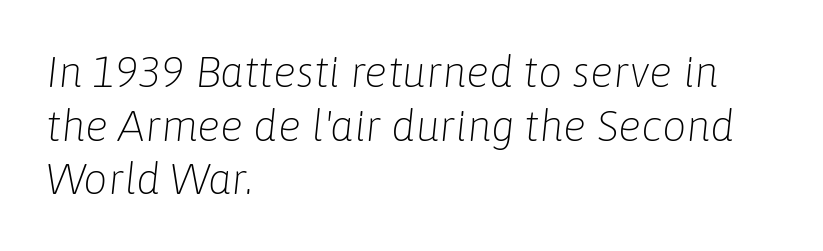
Q: Is the text bold? A: No.
Q: Is the text italic (slanted)? A: Yes, it leans right by about 6 degrees.
Q: Is the text underlined? A: No.
Q: How is the paragraph aligned? A: Left-aligned.
Q: Is the spacing between letters normal or unusually wide? A: Normal.
Q: Is the spacing between lines tight, normal or loose? A: Normal.
Q: Width (condensed, normal, or wide)? A: Normal.
Q: Stroke contrast? A: Low.
Q: x-height? A: Medium.
Q: Monospaced? A: No.
